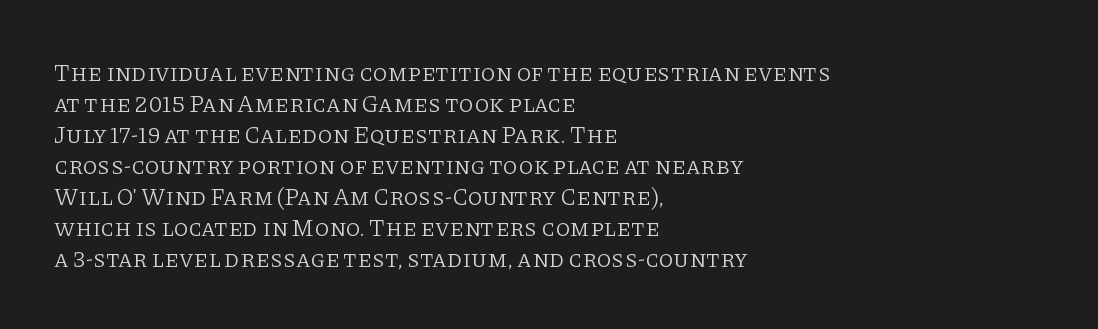
Q: Is the text bold? A: No.
Q: Is the text italic (slanted)? A: No, it is upright.
Q: Is the text underlined? A: No.
Q: How is the paragraph aligned? A: Left-aligned.
Q: Is the spacing between letters normal or unusually wide? A: Normal.
Q: Is the spacing between lines tight, normal or loose? A: Normal.
